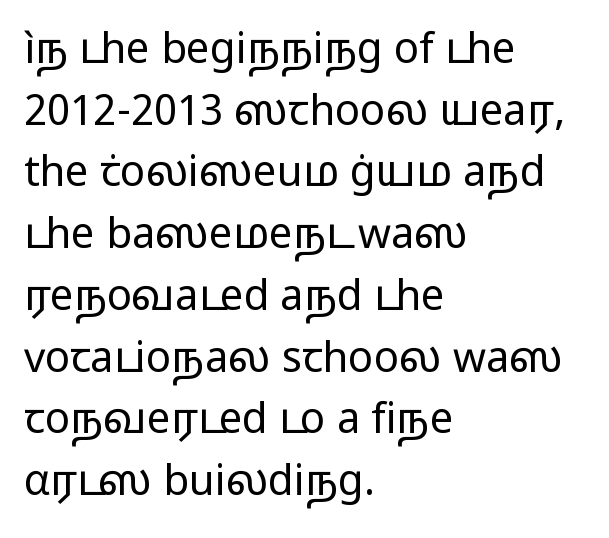
{"serif": "no", "italic": "no", "bold": "no", "weight": "regular", "width": "wide", "stroke_contrast": "low", "x_height": "medium", "monospaced": "no", "underline": "no", "align": "left", "line_spacing": "normal", "line_spacing_ratio": 1.47, "letter_spacing": "normal", "letter_spacing_em": 0.0, "glyph_px": 42}
